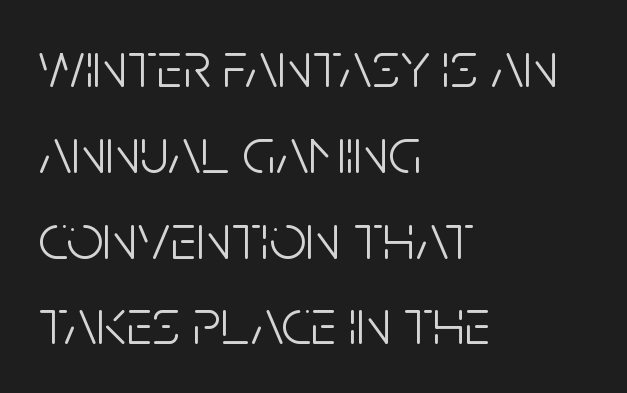
A typesetter would mark this as roman, not italic. These lines are composed in type without serifs. Horizontally, the lines are justified to the leading edge only. Character widths vary here, with narrow letters taking less room than wide ones. What's the leading like? Ordinary, nothing unusual. Letter spacing: default.
